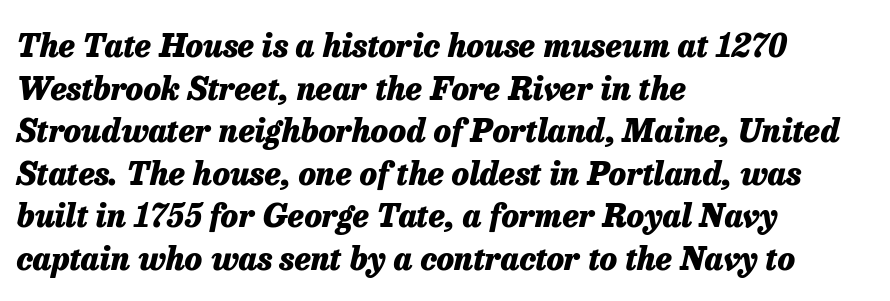
{"italic": "yes", "lean": "right", "slant_degrees": 13, "bold": "yes", "weight": "heavy", "width": "normal", "stroke_contrast": "low", "x_height": "medium", "monospaced": "no", "underline": "no", "align": "left", "line_spacing": "normal", "line_spacing_ratio": 1.33, "letter_spacing": "normal", "letter_spacing_em": 0.0, "glyph_px": 32}
